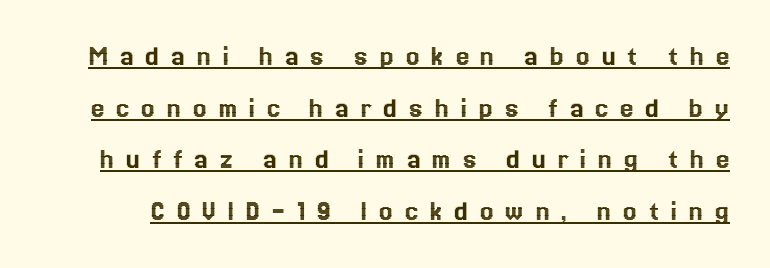
The image shows 30 px text type, upright; set line spacing 1.72x, unusually wide letter spacing (+0.39 em), underlined; a medium x-height.
